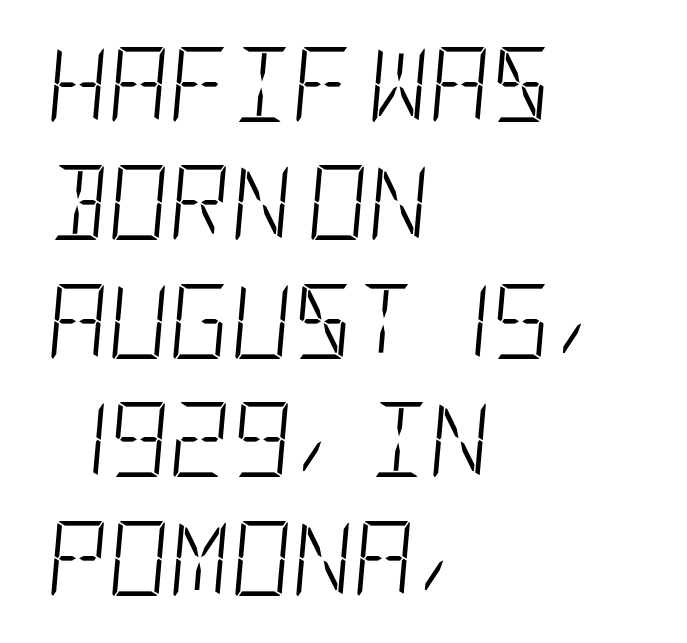
Q: Is the text bold? A: No.
Q: Is the text italic (slanted)? A: Yes, it leans right by about 5 degrees.
Q: Is the text underlined? A: No.
Q: How is the paragraph aligned? A: Left-aligned.
Q: Is the spacing between letters normal or unusually wide? A: Normal.
Q: Is the spacing between lines tight, normal or loose? A: Normal.
Q: Width (condensed, normal, or wide)? A: Condensed.
Q: Stroke contrast? A: Low.
Q: x-height? A: Large.
